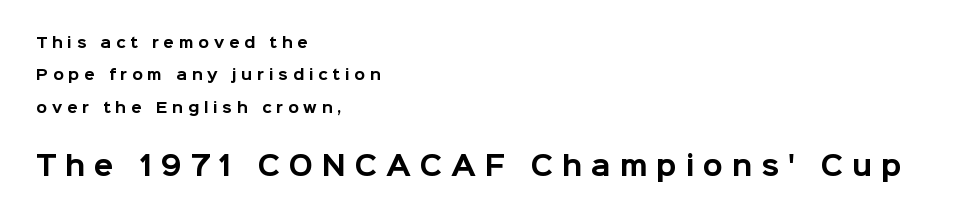
{"italic": "no", "bold": "yes", "underline": "no", "align": "left", "line_spacing": "loose", "line_spacing_ratio": 2.31, "letter_spacing": "wide", "letter_spacing_em": 0.34, "larger_block": "second", "size_ratio": 1.86, "glyph_px": 26}
